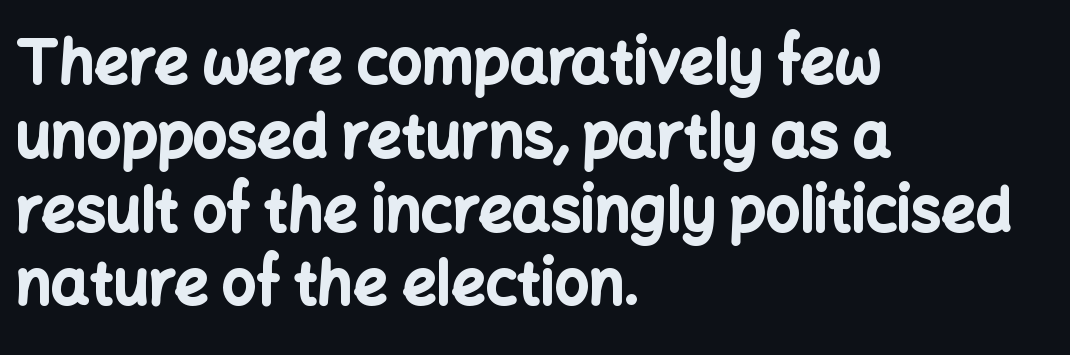
{"serif": "no", "italic": "no", "bold": "yes", "weight": "bold", "width": "normal", "stroke_contrast": "low", "x_height": "medium", "monospaced": "no", "underline": "no", "align": "left", "line_spacing_ratio": 1.23, "letter_spacing": "normal", "letter_spacing_em": 0.0, "glyph_px": 60}
